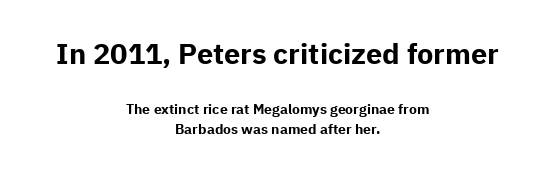
{"serif": "no", "italic": "no", "bold": "yes", "weight": "bold", "width": "normal", "stroke_contrast": "low", "x_height": "medium", "monospaced": "no", "underline": "no", "align": "center", "line_spacing": "normal", "line_spacing_ratio": 1.46, "letter_spacing": "normal", "letter_spacing_em": 0.0, "larger_block": "first", "size_ratio": 2.07, "glyph_px": 29}
